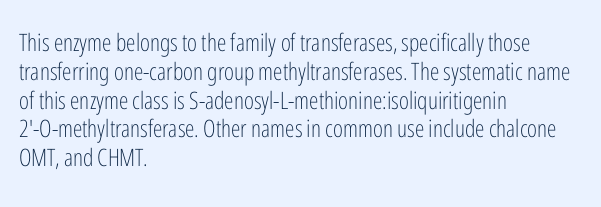
Horizontal alignment here is leftward, the default for most running prose. Is the stroke heavy? The answer is a plain regular-or-lighter. Posture: upright roman. The baseline area is clear. Between one letter and the next there's only the usual sliver of space.
